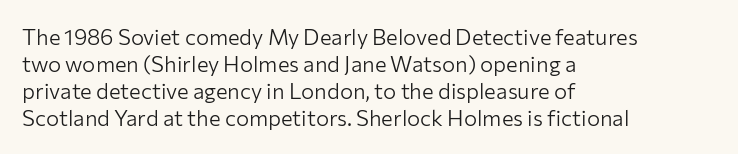
{"italic": "no", "bold": "no", "underline": "no", "align": "left", "line_spacing_ratio": 1.23, "letter_spacing": "normal", "letter_spacing_em": 0.0, "glyph_px": 22}
